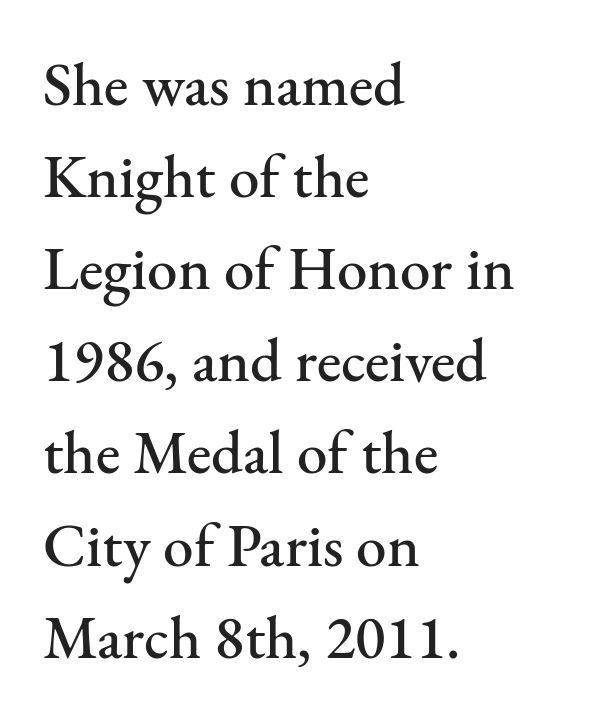
Italic? Not at all — the glyphs are vertical. The area under the type is left untouched. A serif font was chosen for this passage. Leading: standard.
